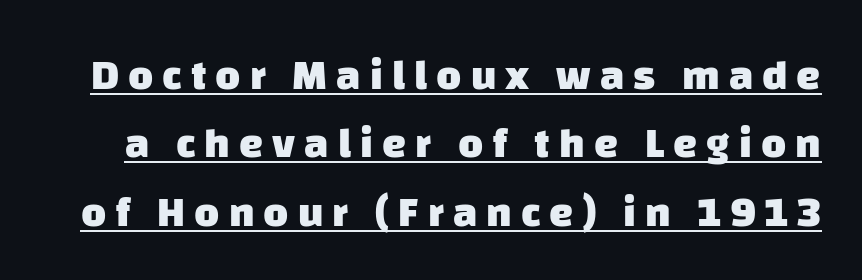
Q: Is the text bold? A: Yes.
Q: Is the typeface a serif or a sans-serif typeface? A: Sans-serif.
Q: Is the text underlined? A: Yes.
Q: Is the spacing between letters normal or unusually wide? A: Unusually wide.
Q: Is the spacing between lines tight, normal or loose? A: Normal.
Q: Width (condensed, normal, or wide)? A: Normal.
Q: Stroke contrast? A: Low.
Q: x-height? A: Large.
Q: Monospaced? A: No.
